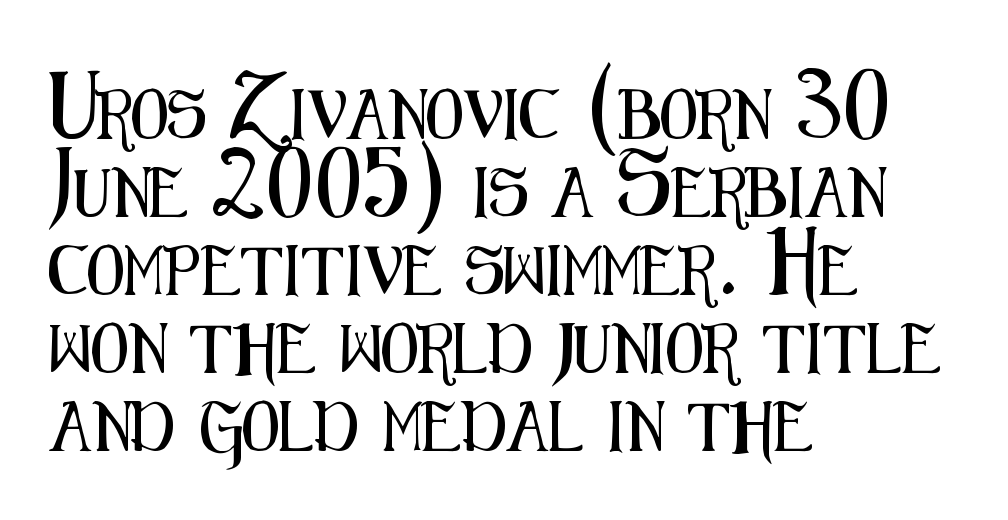
The image shows 49 px condensed type, upright; set left-aligned, normal line spacing (1.59x), normal letter spacing, not underlined; medium stroke contrast and a medium x-height.
